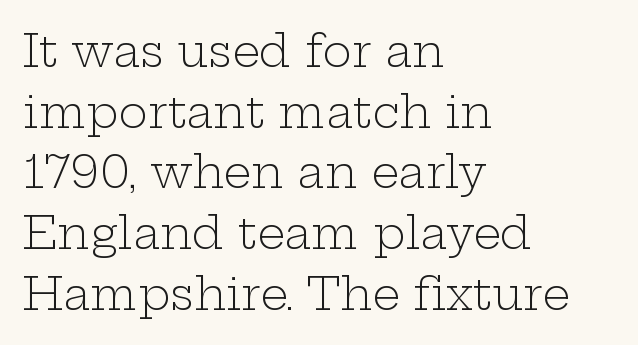
{"serif": "yes", "italic": "no", "bold": "no", "weight": "light", "width": "wide", "stroke_contrast": "low", "x_height": "medium", "monospaced": "no", "underline": "no", "align": "left", "line_spacing": "normal", "line_spacing_ratio": 1.38, "letter_spacing": "normal", "letter_spacing_em": 0.0, "glyph_px": 44}
